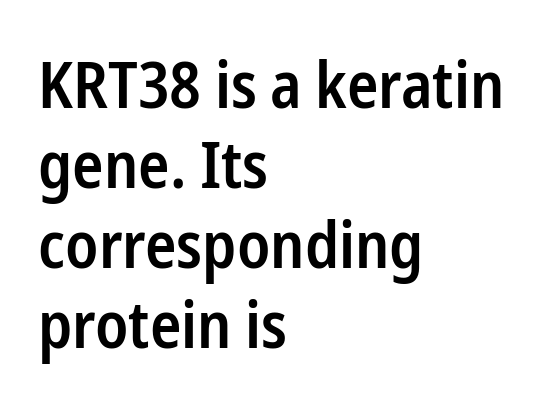
{"serif": "no", "italic": "no", "bold": "semi", "weight": "semibold", "width": "condensed", "stroke_contrast": "low", "x_height": "medium", "monospaced": "no", "underline": "no", "align": "left", "line_spacing_ratio": 1.23, "letter_spacing": "normal", "letter_spacing_em": 0.0, "glyph_px": 65}
